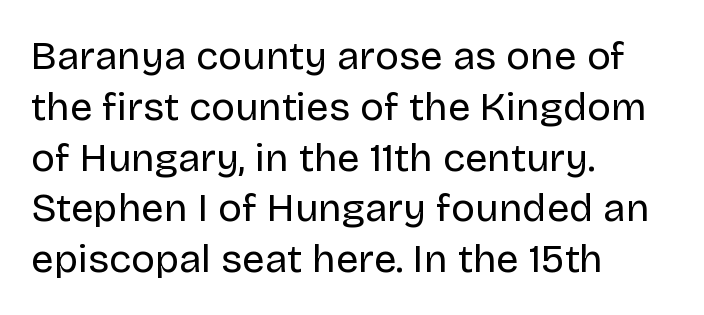
{"serif": "no", "italic": "no", "bold": "no", "weight": "regular", "width": "normal", "stroke_contrast": "low", "x_height": "large", "monospaced": "no", "underline": "no", "align": "left", "line_spacing": "normal", "line_spacing_ratio": 1.27, "letter_spacing": "normal", "letter_spacing_em": 0.0, "glyph_px": 40}
